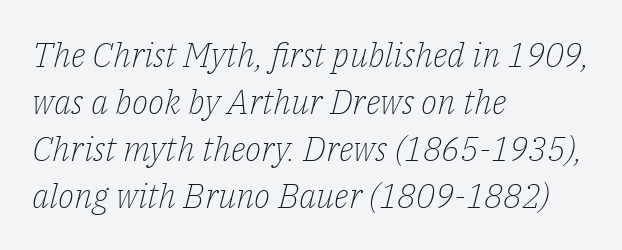
The image shows 34 px light serif type, italic (leaning right); set left-aligned, normal line spacing (1.38x), normal letter spacing, not underlined; low stroke contrast and a medium x-height.
